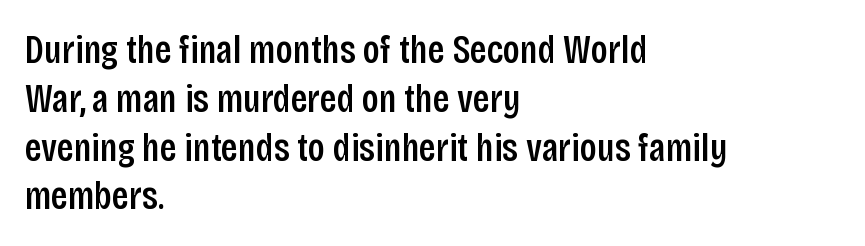
Q: Is the text italic (slanted)? A: No, it is upright.
Q: Is the typeface a serif or a sans-serif typeface? A: Sans-serif.
Q: Is the text underlined? A: No.
Q: How is the paragraph aligned? A: Left-aligned.
Q: Is the spacing between letters normal or unusually wide? A: Normal.
Q: Width (condensed, normal, or wide)? A: Condensed.
Q: Stroke contrast? A: Low.
Q: x-height? A: Large.
Q: Monospaced? A: No.
